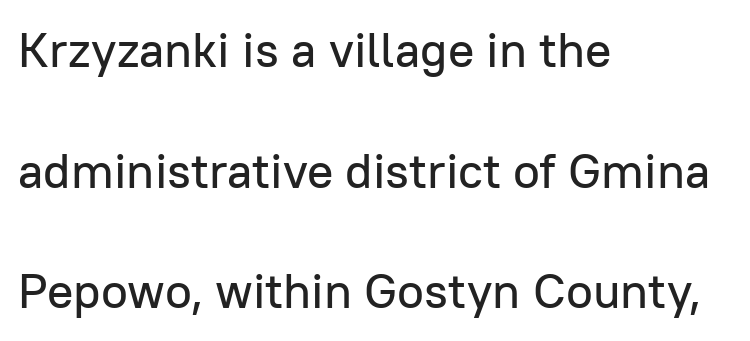
Every row of glyphs begins at an identical x-position on the left. The letters stand upright; this is a roman face. Glance below the letters and you will spot only blank space. Note: no serifs on the glyphs. Here the designer chose a conventional face with non-uniform glyph widths.
